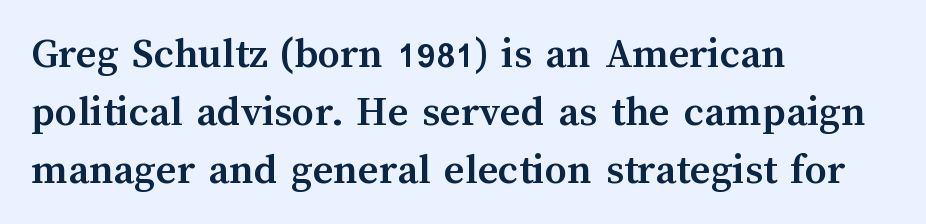
{"italic": "no", "bold": "yes", "weight": "semibold", "width": "normal", "stroke_contrast": "medium", "x_height": "medium", "monospaced": "no", "underline": "no", "align": "left", "line_spacing": "normal", "line_spacing_ratio": 1.32, "letter_spacing": "normal", "letter_spacing_em": 0.0, "glyph_px": 44}
